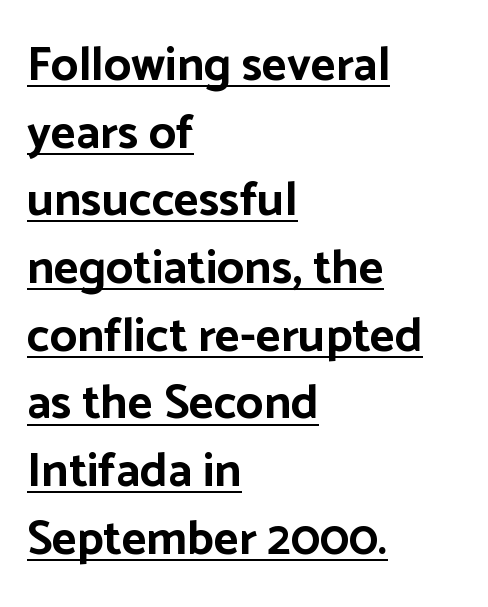
Vertical spacing — default. Note the varied advance widths — an 'i' is clearly narrower than an 'm'. The passage shown is underscored from start to finish. These lines are composed in type without serifs. Here the glyphs are tracked normally, forming tight word shapes.
